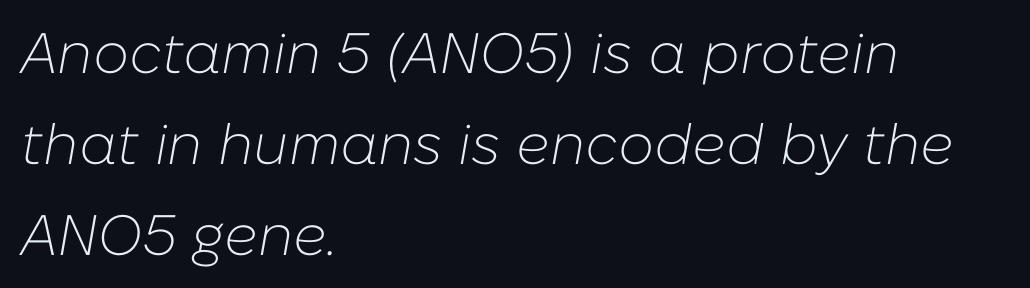
Q: Is the text bold? A: No.
Q: Is the text italic (slanted)? A: Yes, it leans right by about 10 degrees.
Q: Is the text underlined? A: No.
Q: How is the paragraph aligned? A: Left-aligned.
Q: Is the spacing between letters normal or unusually wide? A: Normal.
Q: Is the spacing between lines tight, normal or loose? A: Normal.
Q: Width (condensed, normal, or wide)? A: Normal.
Q: Stroke contrast? A: Low.
Q: x-height? A: Medium.
Q: Monospaced? A: No.
